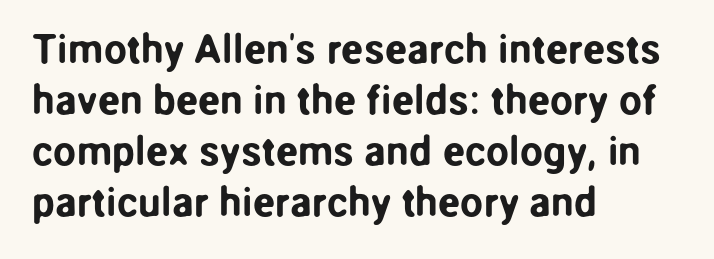
Q: Is the text italic (slanted)? A: No, it is upright.
Q: Is the typeface a serif or a sans-serif typeface? A: Sans-serif.
Q: Is the text underlined? A: No.
Q: How is the paragraph aligned? A: Left-aligned.
Q: Is the spacing between letters normal or unusually wide? A: Normal.
Q: Width (condensed, normal, or wide)? A: Normal.
Q: Stroke contrast? A: Low.
Q: x-height? A: Medium.
Q: Monospaced? A: No.
